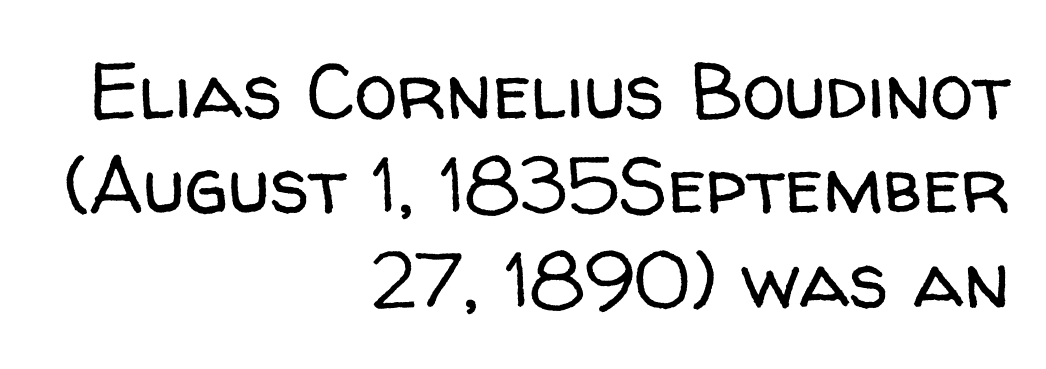
{"serif": "no", "italic": "no", "bold": "no", "weight": "regular", "width": "normal", "stroke_contrast": "low", "x_height": "medium", "monospaced": "no", "underline": "no", "align": "right", "line_spacing_ratio": 1.21, "letter_spacing": "normal", "letter_spacing_em": 0.0, "glyph_px": 78}
